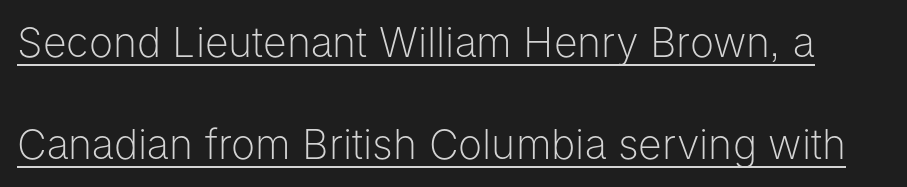
Proportional: the letters do not fall into vertical columns. The passage shown is underscored from start to finish. This is the regular roman posture of the typeface. The passage shown has conventional tracking throughout. You can tell from the bare stems that sans-serif type was used.
